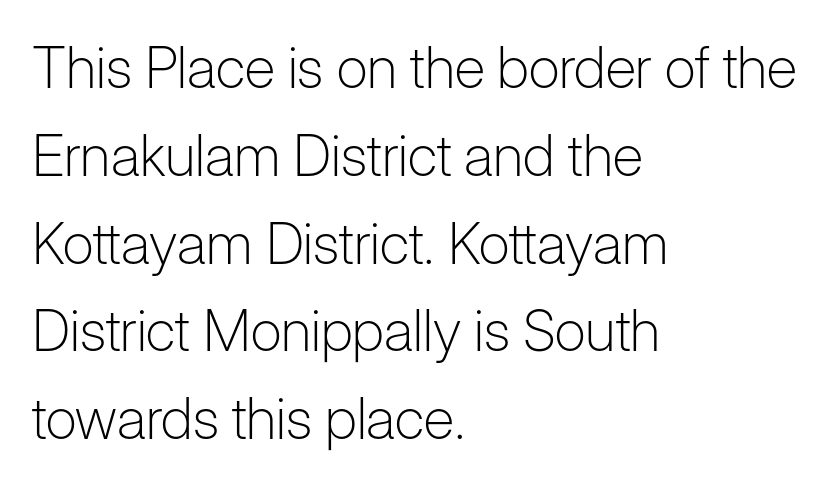
Q: Is the text bold? A: No.
Q: Is the text italic (slanted)? A: No, it is upright.
Q: Is the typeface a serif or a sans-serif typeface? A: Sans-serif.
Q: Is the text underlined? A: No.
Q: How is the paragraph aligned? A: Left-aligned.
Q: Is the spacing between letters normal or unusually wide? A: Normal.
Q: Is the spacing between lines tight, normal or loose? A: Normal.
Q: Width (condensed, normal, or wide)? A: Normal.
Q: Stroke contrast? A: Low.
Q: x-height? A: Medium.
Q: Monospaced? A: No.
